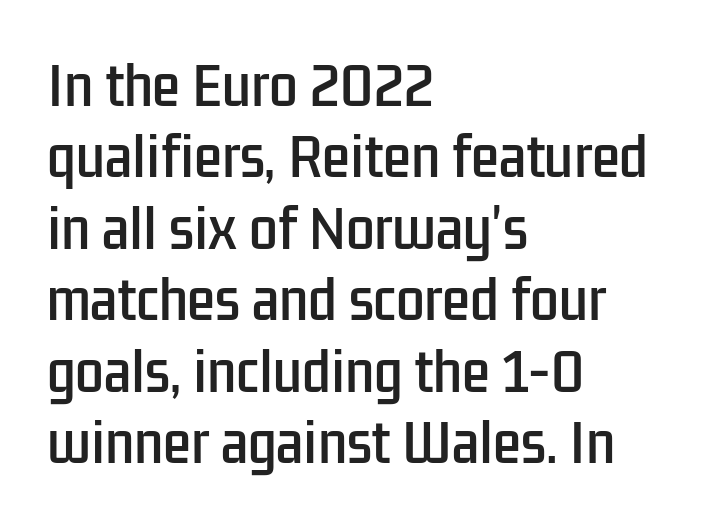
Note the varied advance widths — an 'i' is clearly narrower than an 'm'. Line beginnings align vertically; line endings do not. Lines of text with bare space underneath. The vertical gap from one line to the next is medium. These lines keep a tight, regular rhythm from letter to letter. Font category for this specimen: sans-serif.
